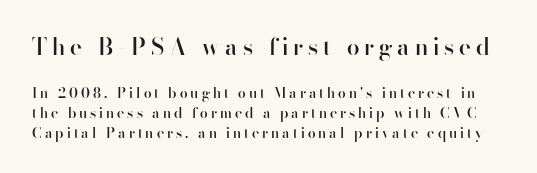
Q: Is the text bold? A: Semi-bold.
Q: Is the text italic (slanted)? A: No, it is upright.
Q: Is the text underlined? A: No.
Q: Is the spacing between letters normal or unusually wide? A: Unusually wide.
Q: Is the spacing between lines tight, normal or loose? A: Normal.
Q: Which block of text is set in a larger size, the first (top) or the second (bottom)? A: The first (top) one.
